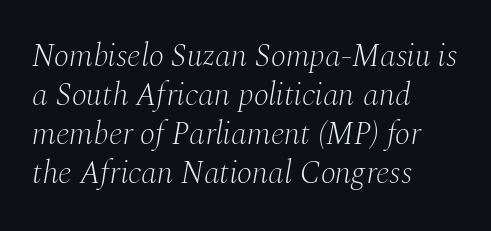
Q: Is the text bold? A: No.
Q: Is the text italic (slanted)? A: Yes, it leans right by about 10 degrees.
Q: Is the typeface a serif or a sans-serif typeface? A: Serif.
Q: Is the text underlined? A: No.
Q: How is the paragraph aligned? A: Left-aligned.
Q: Is the spacing between letters normal or unusually wide? A: Normal.
Q: Width (condensed, normal, or wide)? A: Normal.
Q: Stroke contrast? A: Medium.
Q: x-height? A: Medium.
Q: Monospaced? A: No.
